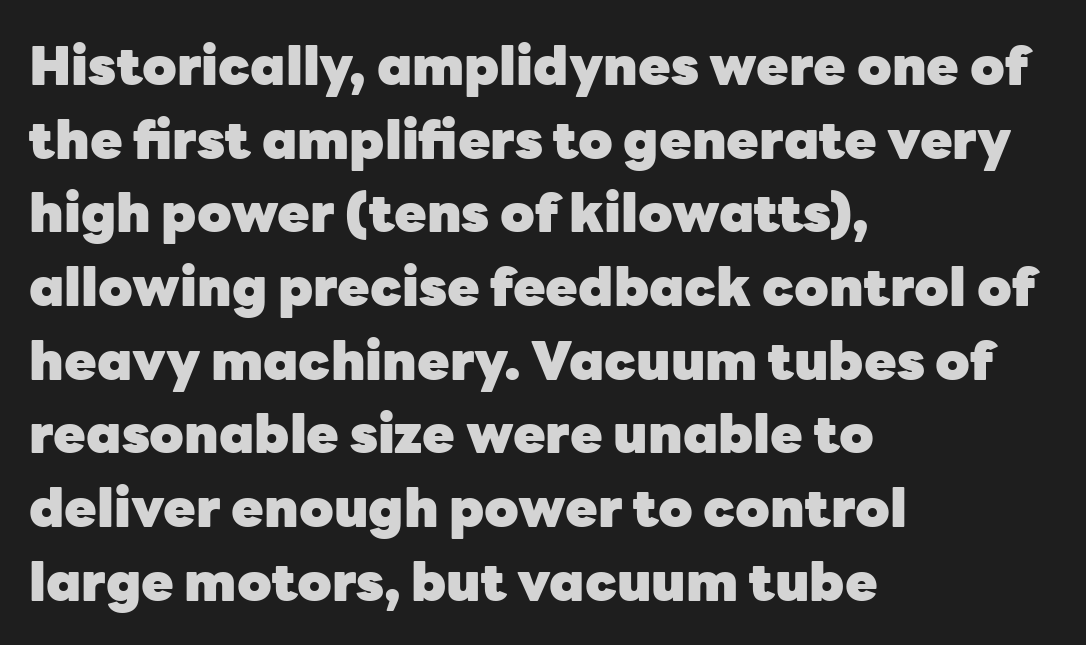
The image shows 53 px heavy sans-serif type, upright; set left-aligned, normal line spacing (1.39x), normal letter spacing, not underlined; low stroke contrast and a medium x-height.
